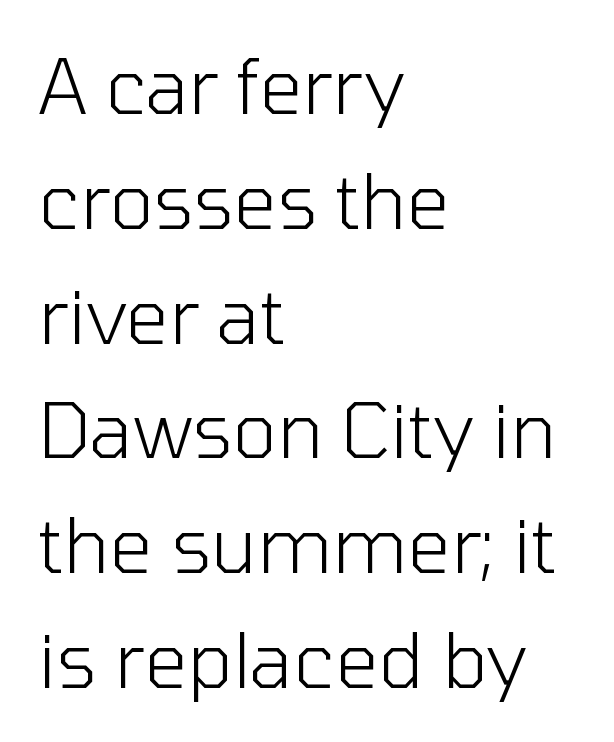
Students, observe: this is what conventionally led text looks like. Inter-character spacing is left at the font's built-in metrics. A sans-serif font was chosen for this passage. Posture: upright roman. Spacing verdict: proportional, widths tailored to each character.
